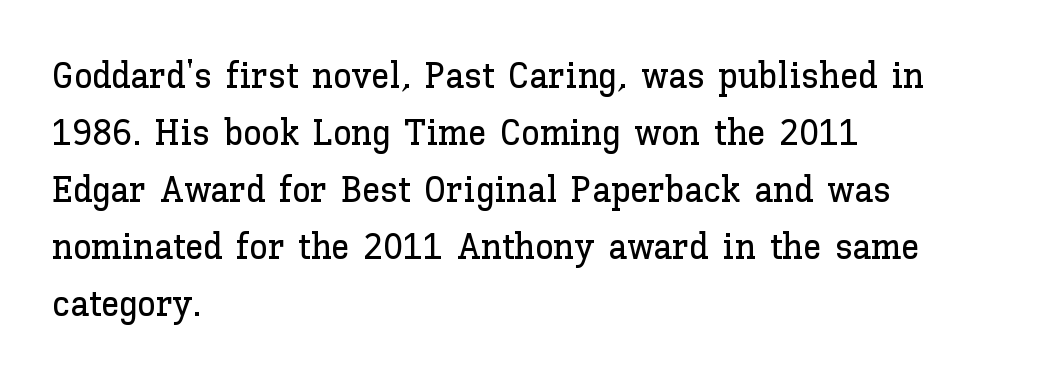
Q: Is the text italic (slanted)? A: No, it is upright.
Q: Is the text underlined? A: No.
Q: How is the paragraph aligned? A: Left-aligned.
Q: Is the spacing between letters normal or unusually wide? A: Normal.
Q: Is the spacing between lines tight, normal or loose? A: Normal.
Q: Width (condensed, normal, or wide)? A: Normal.
Q: Stroke contrast? A: Low.
Q: x-height? A: Medium.
Q: Monospaced? A: No.
